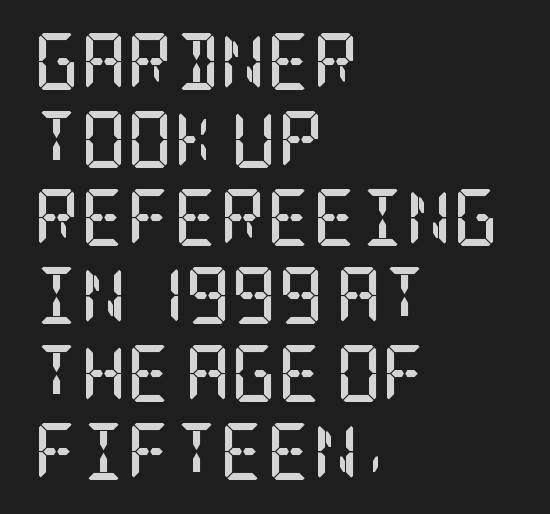
How would I describe the line gaps? Plain and ordinary. The horizontal fit of the characters is conventional and even. As a designer I'd log this as weight 700, bold. The baseline area is clear.
